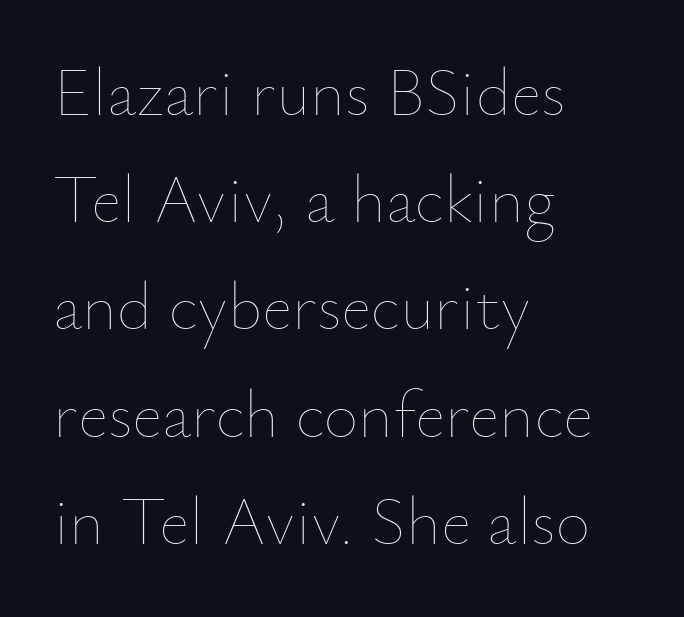
Weight: regular or lighter. Glance below the letters and you will spot only blank space. Here the designer chose a conventional face with non-uniform glyph widths. Is the block centered? No — it sits flush against the left margin. This rendering leaves character spacing at its baseline value. Does the lettering tilt? It doesn't — this is upright.
